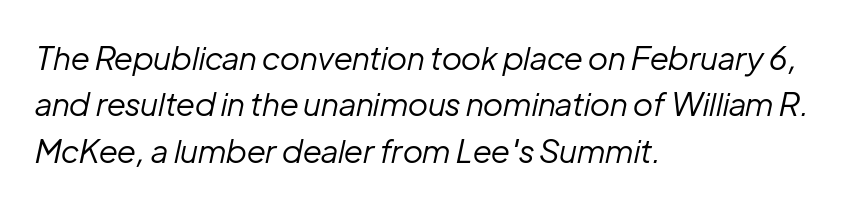
Each line starts at the same left margin while the right side varies. You could not count columns in this text — the font is proportionally spaced. Emphasis-style slanted type is in use. Weight: not bold — regular or lighter. The rendering uses a moderate line-height, typical for paragraphs.
